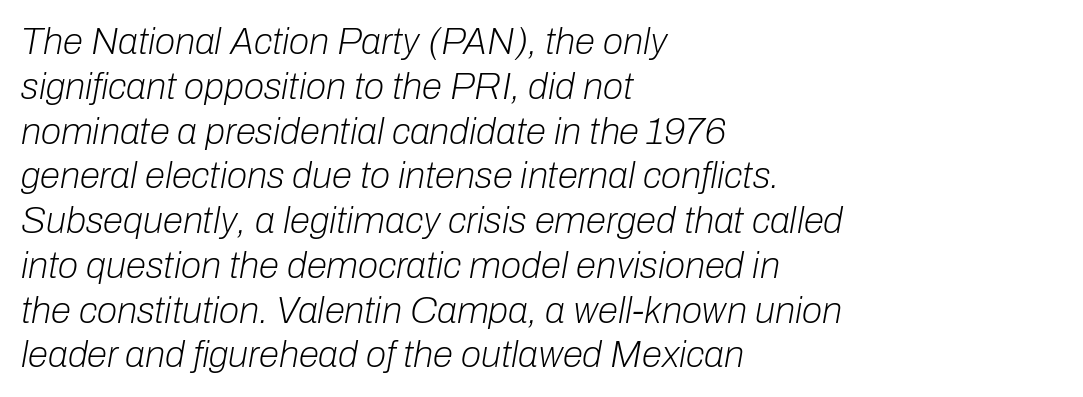
The image shows 37 px light type, italic (leaning right); set left-aligned, line spacing 1.21x, normal letter spacing, not underlined; low stroke contrast and a medium x-height.
